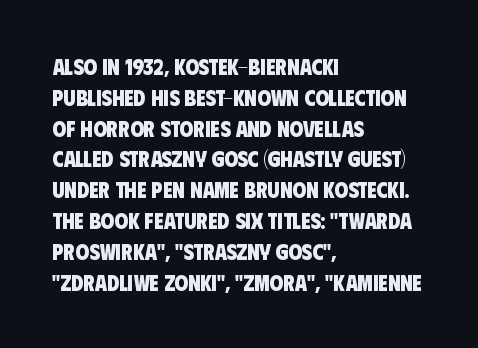
The image shows 22 px bold type; set left-aligned, normal line spacing (1.4x), normal letter spacing, not underlined.
